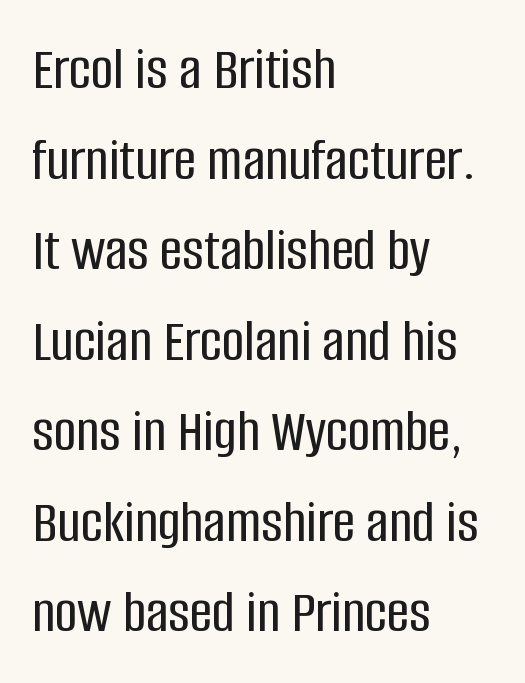
This sample has the flowing, uneven cadence of proportional lettering. The axis of the letterforms is exactly vertical. Each word holds together tightly as a unit, with standard inter-letter gaps. A typesetter would call this leading conventional body-copy spacing.
